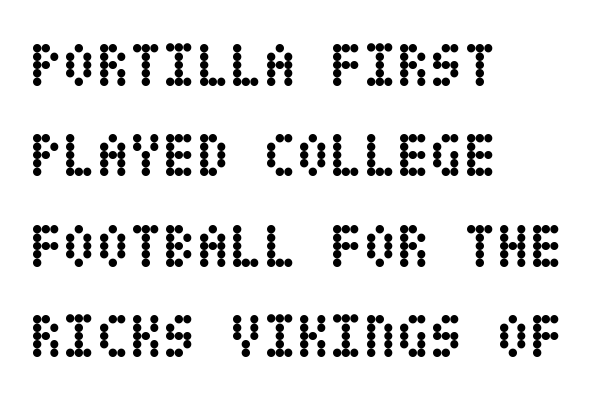
This sample uses plain, unmodified letter spacing. Notice how the passage keeps a crisp vertical edge on the left only. Style check: upright. Leading: standard. The typesetting leans heavy: a genuine bold. Honestly, there is no underline to notice here at all.
